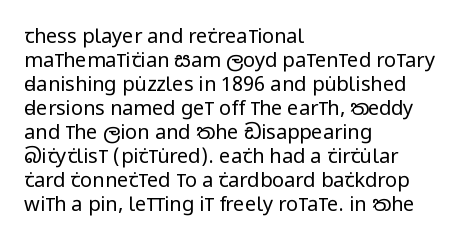
{"italic": "no", "bold": "no", "underline": "no", "align": "left", "line_spacing_ratio": 1.2, "letter_spacing": "normal", "letter_spacing_em": 0.0, "glyph_px": 20}
